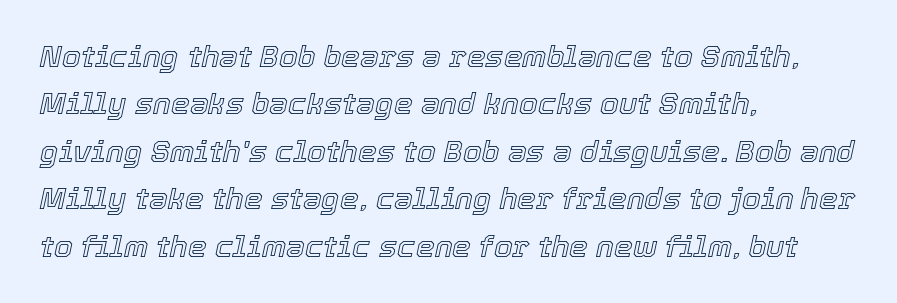
Decoration check: the copy has no underline. These lines keep a tight, regular rhythm from letter to letter. Here the designer chose a conventional face with non-uniform glyph widths. Vertically, the passage feels balanced, rows spaced as you'd expect. All the whitespace from short lines collects on the right. The axis of the letterforms is tilted away from vertical.
